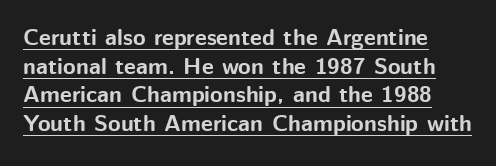
Q: Is the text bold? A: Yes.
Q: Is the text italic (slanted)? A: No, it is upright.
Q: Is the text underlined? A: Yes.
Q: Is the spacing between letters normal or unusually wide? A: Normal.
Q: Is the spacing between lines tight, normal or loose? A: Normal.
